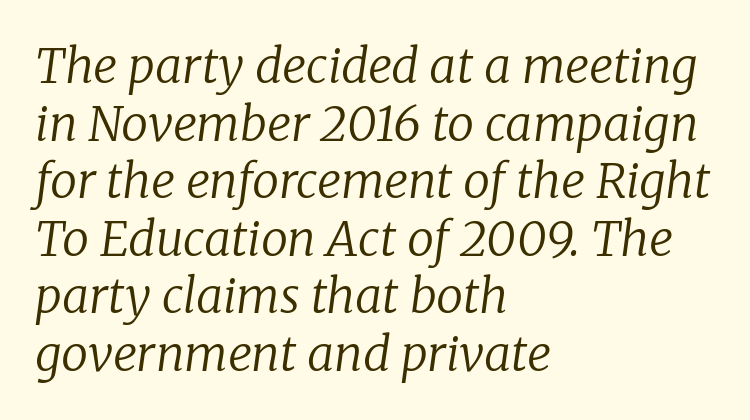
The image shows 48 px regular-weight serif type, italic (leaning right); set left-aligned, line spacing 1.2x, normal letter spacing, not underlined; low stroke contrast and a medium x-height.
